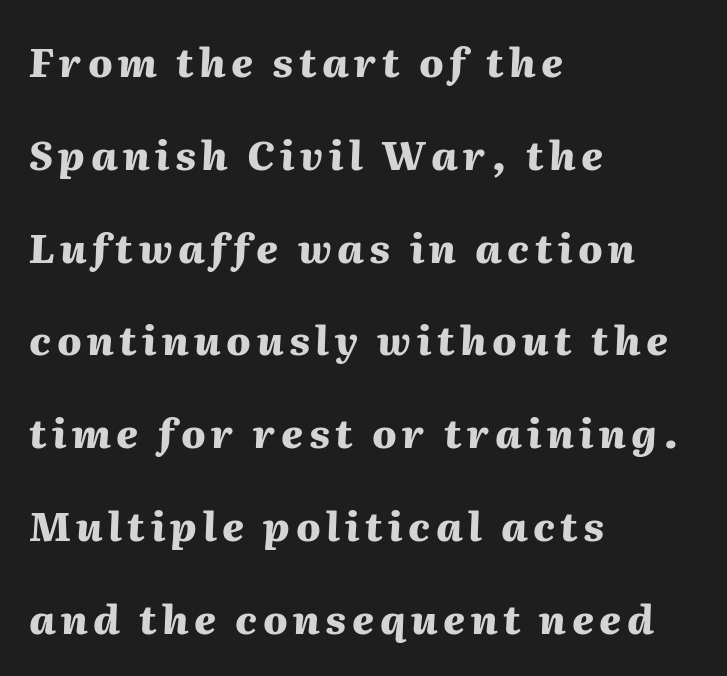
The image shows 40 px heavy type, italic (leaning right); set left-aligned, loose line spacing (2.32x), not underlined; medium stroke contrast and a medium x-height.
